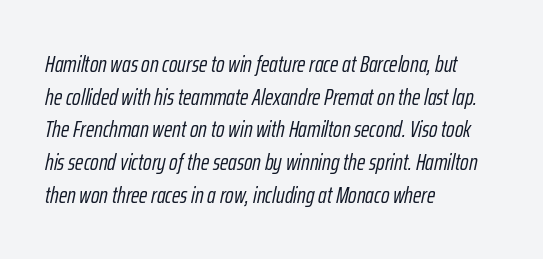
The image shows 23 px text type, italic (leaning right); set left-aligned, normal line spacing (1.42x), normal letter spacing, not underlined.
